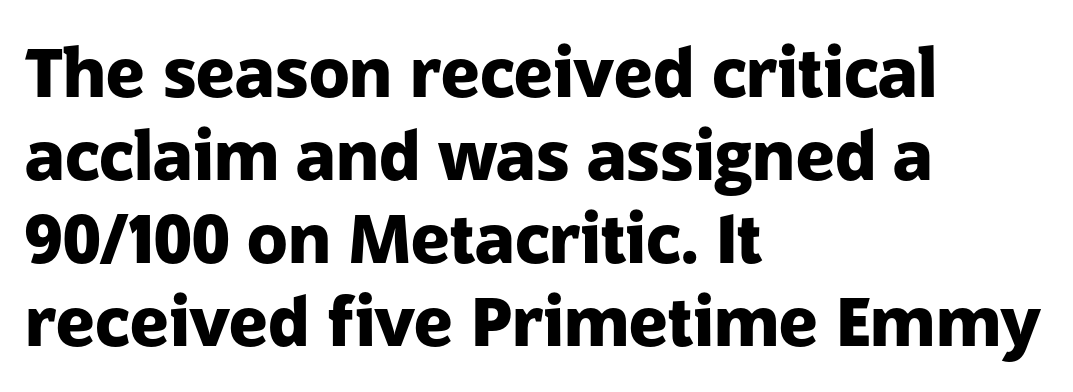
{"serif": "no", "italic": "no", "bold": "yes", "weight": "heavy", "width": "normal", "stroke_contrast": "low", "x_height": "medium", "monospaced": "no", "underline": "no", "align": "left", "line_spacing_ratio": 1.24, "letter_spacing": "normal", "letter_spacing_em": 0.0, "glyph_px": 67}
